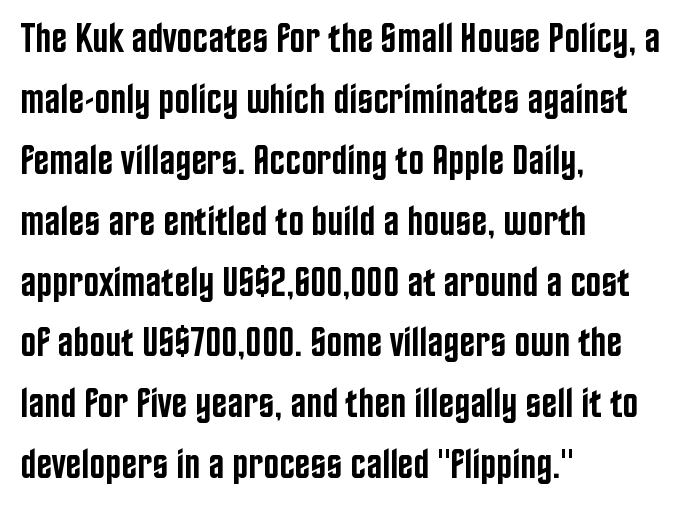
{"serif": "no", "italic": "no", "bold": "semi", "weight": "semibold", "width": "condensed", "stroke_contrast": "low", "x_height": "large", "monospaced": "no", "underline": "no", "align": "left", "line_spacing": "normal", "line_spacing_ratio": 1.45, "letter_spacing": "normal", "letter_spacing_em": 0.0, "glyph_px": 42}
